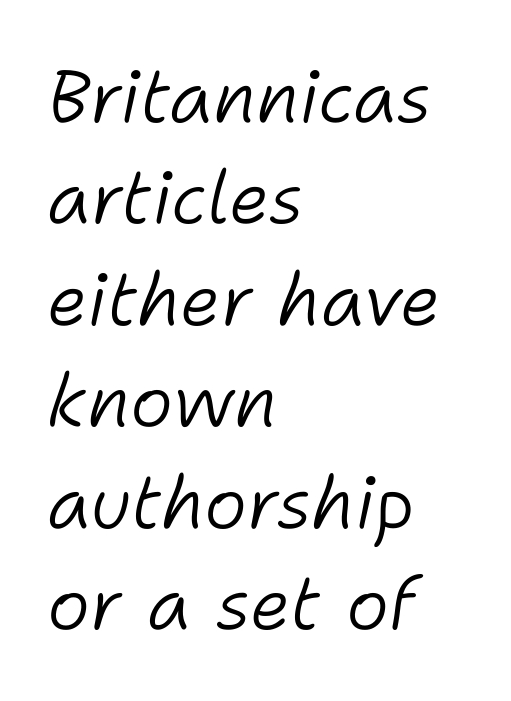
Q: Is the text bold? A: No.
Q: Is the text italic (slanted)? A: Yes, it leans right by about 11 degrees.
Q: Is the text underlined? A: No.
Q: How is the paragraph aligned? A: Left-aligned.
Q: Is the spacing between letters normal or unusually wide? A: Normal.
Q: Is the spacing between lines tight, normal or loose? A: Normal.
Q: Width (condensed, normal, or wide)? A: Normal.
Q: Stroke contrast? A: Low.
Q: x-height? A: Medium.
Q: Monospaced? A: No.
